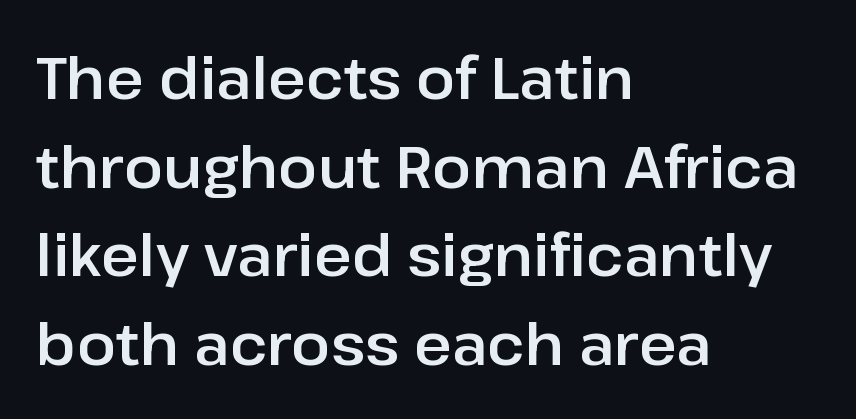
Q: Is the text italic (slanted)? A: No, it is upright.
Q: Is the typeface a serif or a sans-serif typeface? A: Sans-serif.
Q: Is the text underlined? A: No.
Q: How is the paragraph aligned? A: Left-aligned.
Q: Is the spacing between letters normal or unusually wide? A: Normal.
Q: Is the spacing between lines tight, normal or loose? A: Normal.
Q: Width (condensed, normal, or wide)? A: Normal.
Q: Stroke contrast? A: Low.
Q: x-height? A: Medium.
Q: Monospaced? A: No.
